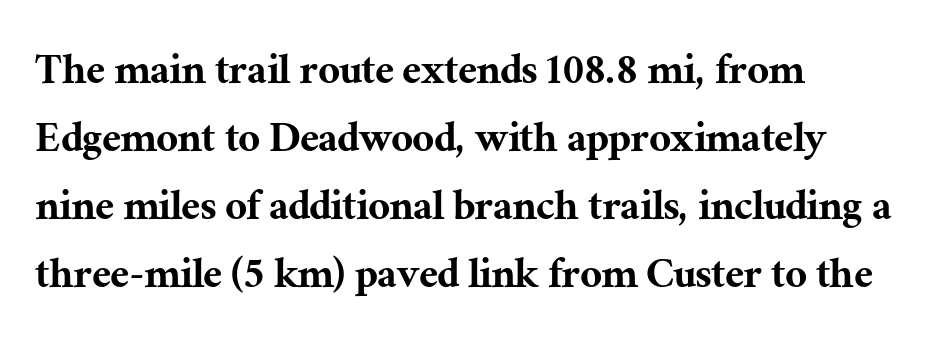
The image shows 48 px serif type, upright; set left-aligned, normal line spacing (1.42x), normal letter spacing, not underlined; medium stroke contrast and a medium x-height.
